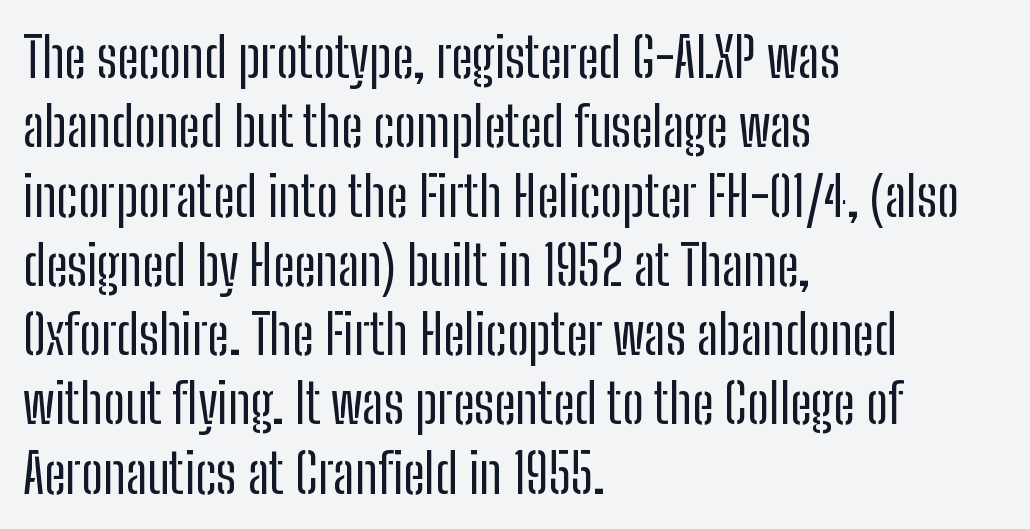
Q: Is the text bold? A: No.
Q: Is the text italic (slanted)? A: No, it is upright.
Q: Is the typeface a serif or a sans-serif typeface? A: Sans-serif.
Q: Is the text underlined? A: No.
Q: How is the paragraph aligned? A: Left-aligned.
Q: Is the spacing between letters normal or unusually wide? A: Normal.
Q: Is the spacing between lines tight, normal or loose? A: Normal.
Q: Width (condensed, normal, or wide)? A: Condensed.
Q: Stroke contrast? A: Low.
Q: x-height? A: Medium.
Q: Monospaced? A: No.
